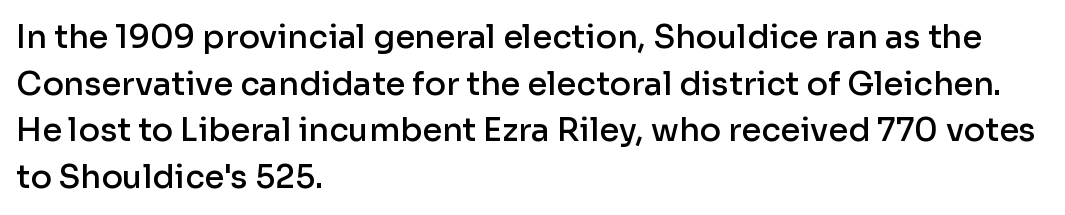
The image shows 32 px semibold sans-serif type, upright; set left-aligned, normal line spacing (1.46x), normal letter spacing, not underlined; low stroke contrast and a medium x-height.
